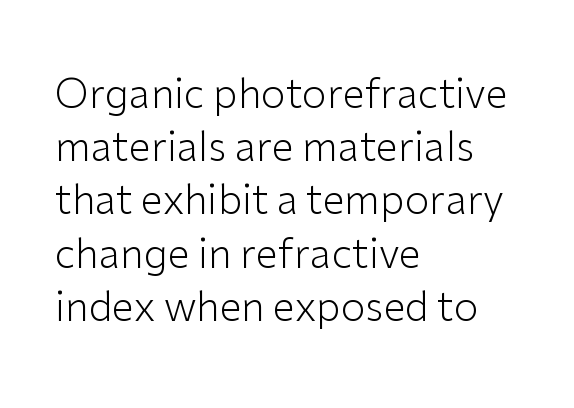
Nothing sits at the stroke ends, so this counts as sans-serif. Nothing unusual about the tracking: characters are spaced as the font intends. The gap between lines stays unmarked. The leading is moderate, giving the passage an even texture.
